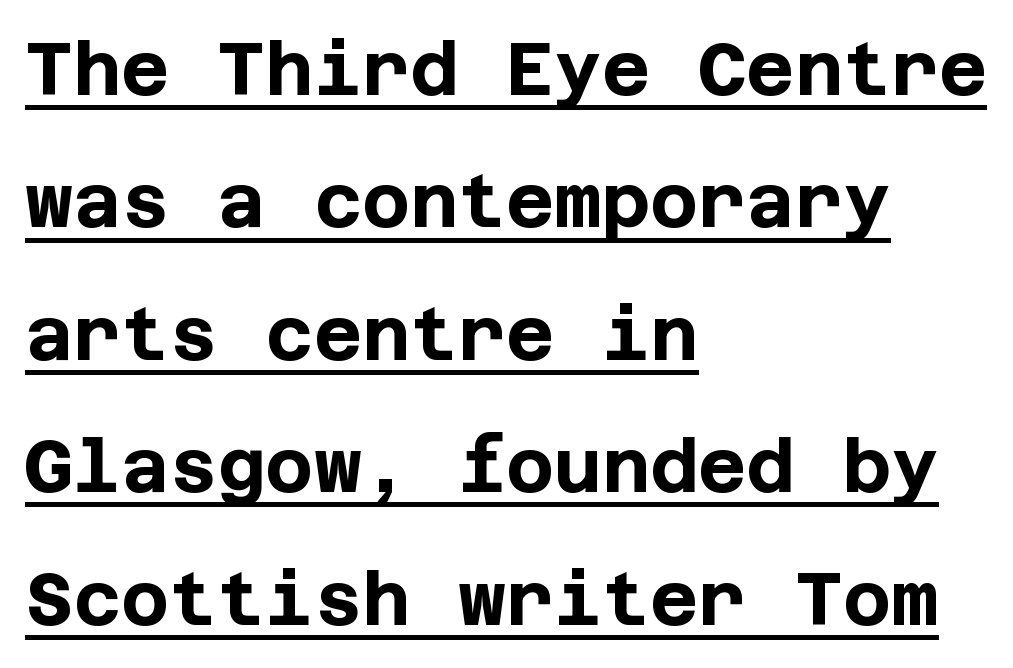
Q: Is the text bold? A: Yes.
Q: Is the text italic (slanted)? A: No, it is upright.
Q: Is the typeface a serif or a sans-serif typeface? A: Sans-serif.
Q: Is the text underlined? A: Yes.
Q: How is the paragraph aligned? A: Left-aligned.
Q: Is the spacing between letters normal or unusually wide? A: Normal.
Q: Width (condensed, normal, or wide)? A: Normal.
Q: Stroke contrast? A: Low.
Q: x-height? A: Large.
